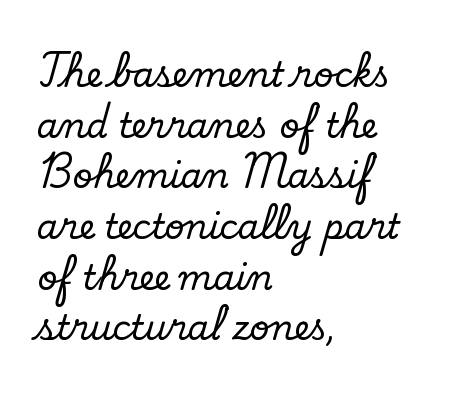
Q: Is the text italic (slanted)? A: Yes.
Q: Is the typeface a serif or a sans-serif typeface? A: Serif.
Q: Is the text underlined? A: No.
Q: How is the paragraph aligned? A: Left-aligned.
Q: Is the spacing between letters normal or unusually wide? A: Normal.
Q: Is the spacing between lines tight, normal or loose? A: Normal.
Q: Width (condensed, normal, or wide)? A: Normal.
Q: Stroke contrast? A: Low.
Q: x-height? A: Small.
Q: Monospaced? A: No.
